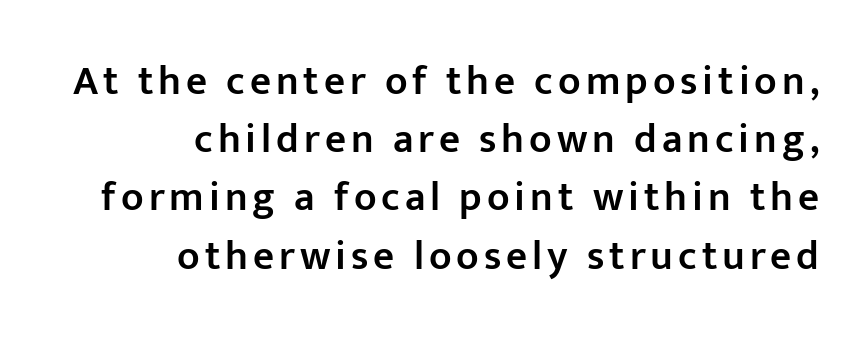
{"serif": "no", "italic": "no", "bold": "semi", "weight": "semibold", "width": "normal", "stroke_contrast": "low", "x_height": "medium", "monospaced": "no", "underline": "no", "align": "right", "line_spacing": "normal", "line_spacing_ratio": 1.42, "glyph_px": 41}
